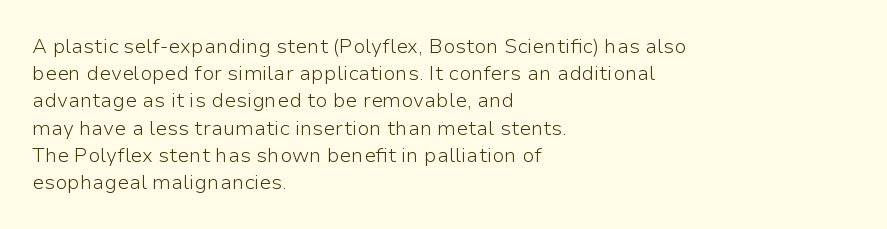
{"italic": "no", "bold": "no", "underline": "no", "align": "left", "line_spacing": "normal", "line_spacing_ratio": 1.36, "letter_spacing": "normal", "letter_spacing_em": 0.0, "glyph_px": 20}
